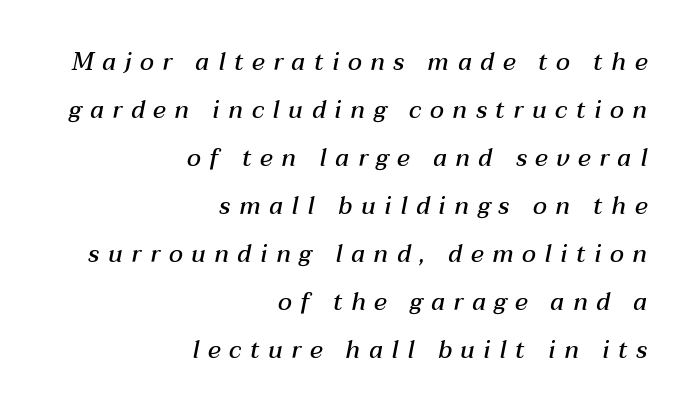
Q: Is the text bold? A: Semi-bold.
Q: Is the text italic (slanted)? A: Yes, it leans right by about 12 degrees.
Q: Is the text underlined? A: No.
Q: How is the paragraph aligned? A: Right-aligned.
Q: Is the spacing between letters normal or unusually wide? A: Unusually wide.
Q: Is the spacing between lines tight, normal or loose? A: Loose.
